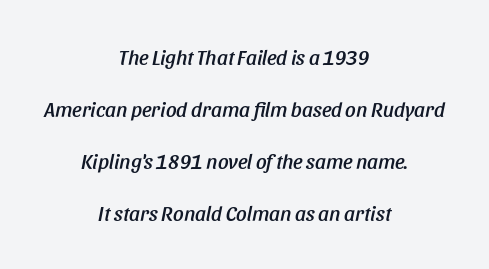
Q: Is the text italic (slanted)? A: Yes, it leans right by about 11 degrees.
Q: Is the text underlined? A: No.
Q: How is the paragraph aligned? A: Centered.
Q: Is the spacing between letters normal or unusually wide? A: Normal.
Q: Is the spacing between lines tight, normal or loose? A: Loose.
